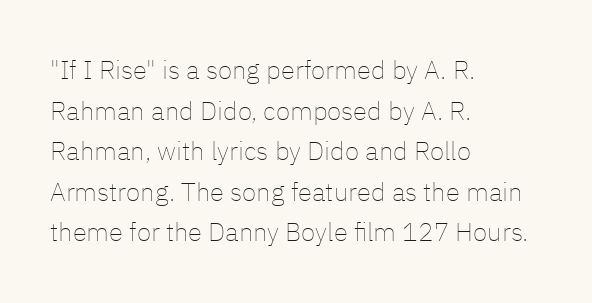
Q: Is the text bold? A: No.
Q: Is the text italic (slanted)? A: No, it is upright.
Q: Is the text underlined? A: No.
Q: How is the paragraph aligned? A: Left-aligned.
Q: Is the spacing between letters normal or unusually wide? A: Normal.
Q: Is the spacing between lines tight, normal or loose? A: Normal.
